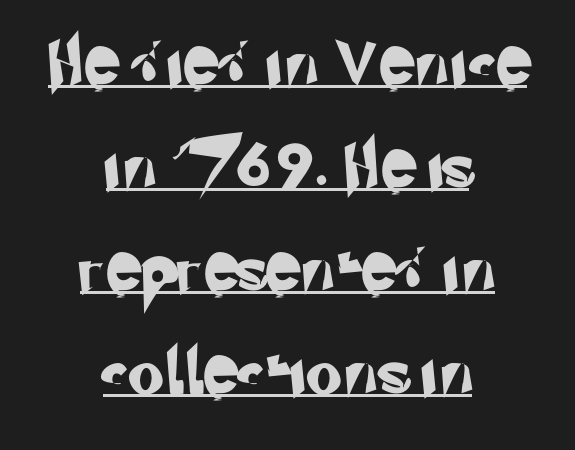
The passage shown is typed in a proportional face where columns would drift. The lines in this sample share a center point and differ in where they start and stop. A typesetter would label this face a sans. In terms of leading, this rendering errs on the spacious side. The glyphs are accompanied by a horizontal stroke just below them.
